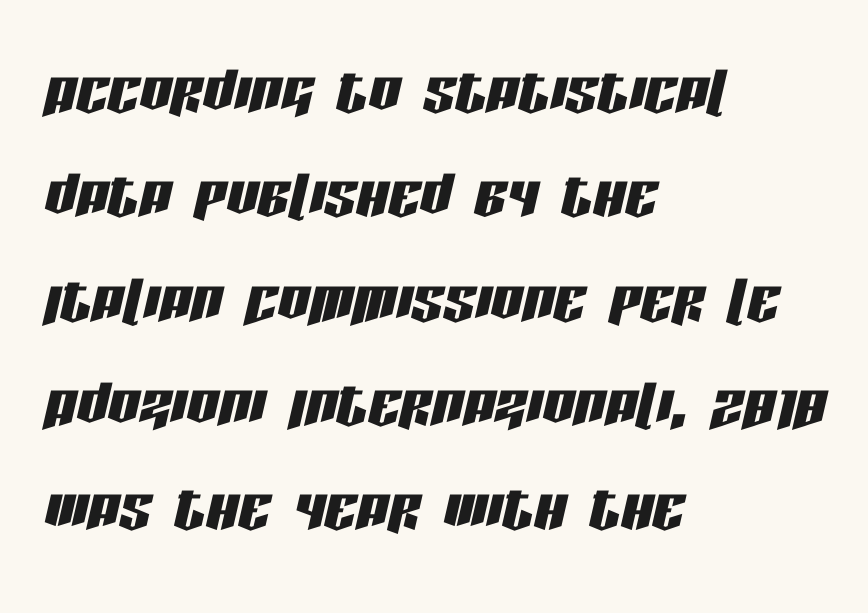
The image shows 79 px condensed type, italic (leaning right); set left-aligned, normal line spacing (1.32x), normal letter spacing, not underlined; low stroke contrast and a large x-height.
